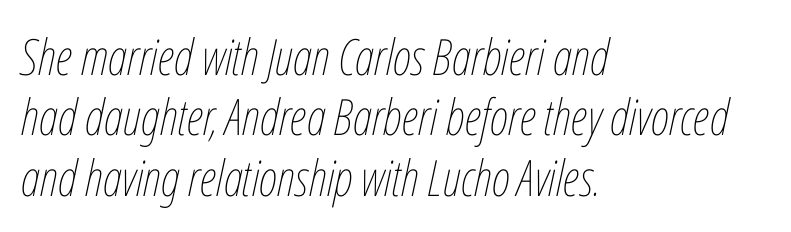
Q: Is the text bold? A: No.
Q: Is the text italic (slanted)? A: Yes, it leans right by about 12 degrees.
Q: Is the text underlined? A: No.
Q: How is the paragraph aligned? A: Left-aligned.
Q: Is the spacing between letters normal or unusually wide? A: Normal.
Q: Width (condensed, normal, or wide)? A: Condensed.
Q: Stroke contrast? A: Low.
Q: x-height? A: Medium.
Q: Monospaced? A: No.
